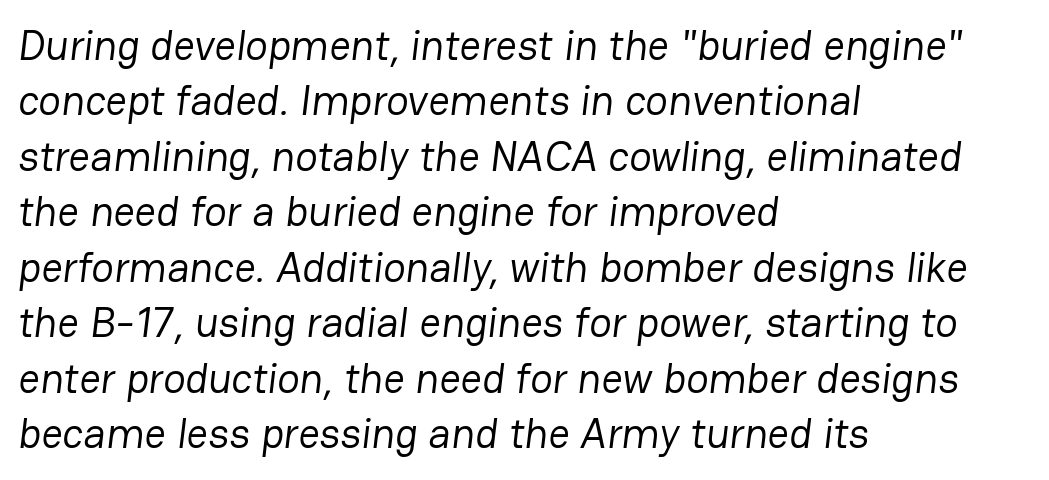
The image shows 42 px regular-weight sans-serif type; set left-aligned, normal line spacing (1.32x), normal letter spacing, not underlined; low stroke contrast and a medium x-height.
